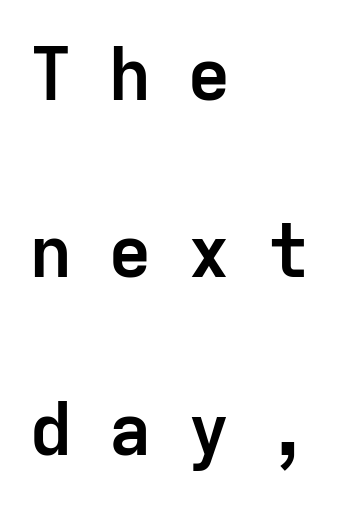
No feet cap the strokes, marking this as sans-serif type. The zone under the glyphs is completely vacant. Caption: multi-line text, flush left, ragged right. Vertical spacing — loose. The face used here is rendered with a markedly widened letterfit. A full-strength bold gives these letters their thick strokes.
